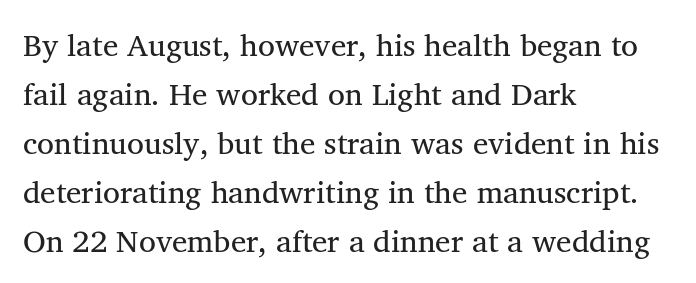
The strokes are not fattened; the text isn't bold. Normally led — the rows are evenly, conventionally spaced. The glyphs are unaccompanied by any horizontal stroke below them. The face used here is rendered with its standard letterfit. The designer went with a serif here, giving each stem small feet.
